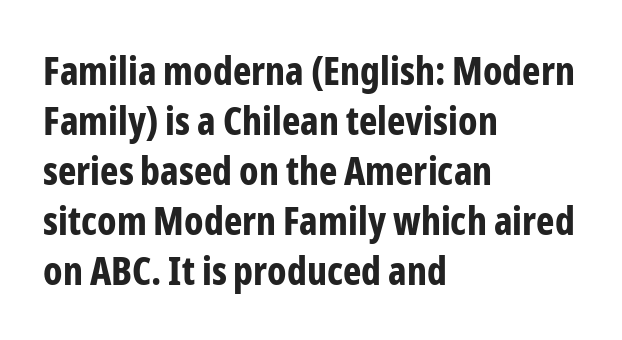
The image shows 39 px bold, condensed sans-serif type, upright; set left-aligned, normal line spacing (1.28x), normal letter spacing, not underlined; low stroke contrast and a medium x-height.
